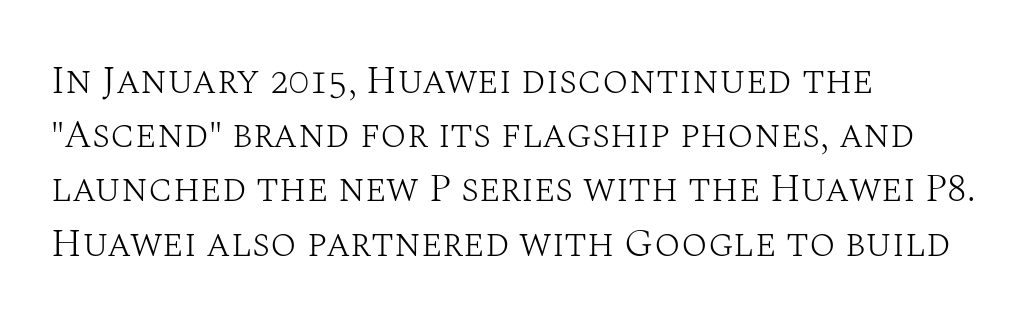
The image shows 39 px light serif type, upright; set left-aligned, normal line spacing (1.39x), normal letter spacing, not underlined; medium stroke contrast and a large x-height.
